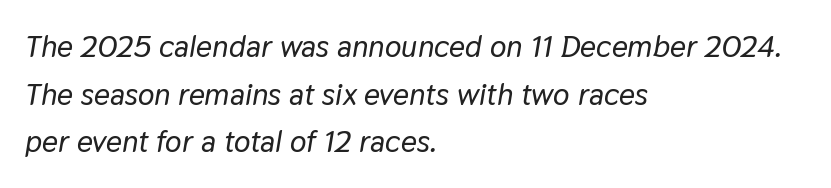
The image shows 31 px text type, italic (leaning right); set left-aligned, normal line spacing (1.54x), normal letter spacing, not underlined; low stroke contrast and a medium x-height.
